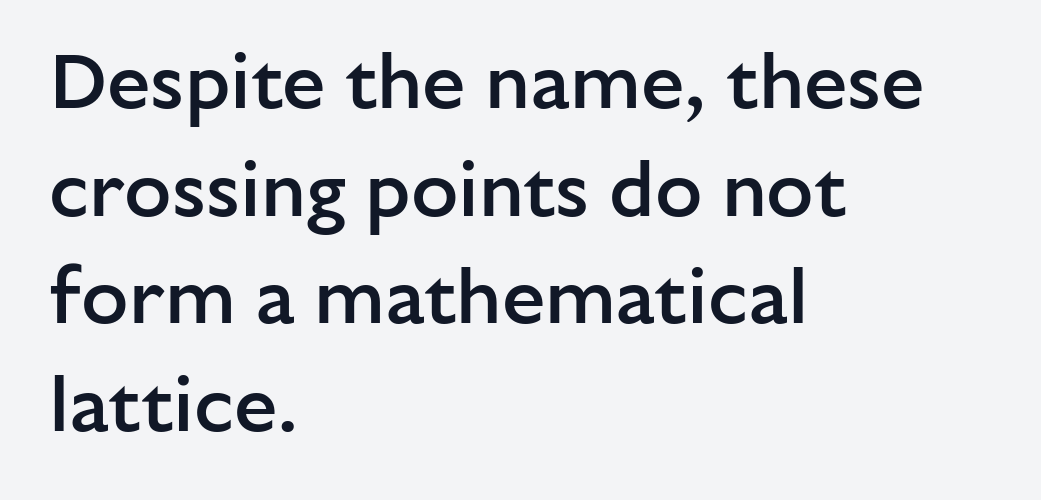
The image shows 78 px semibold sans-serif type, upright; set left-aligned, normal line spacing (1.38x), normal letter spacing, not underlined; low stroke contrast and a medium x-height.
